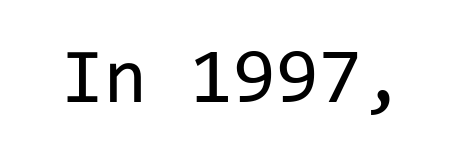
Observe the ordinary spacing: letters are neighbours, not strangers. Weight: not bold — regular or lighter. This sample uses a sans-serif face. You could count columns in this text — the font is strictly monospaced. Nobody drew a line under any word here.
